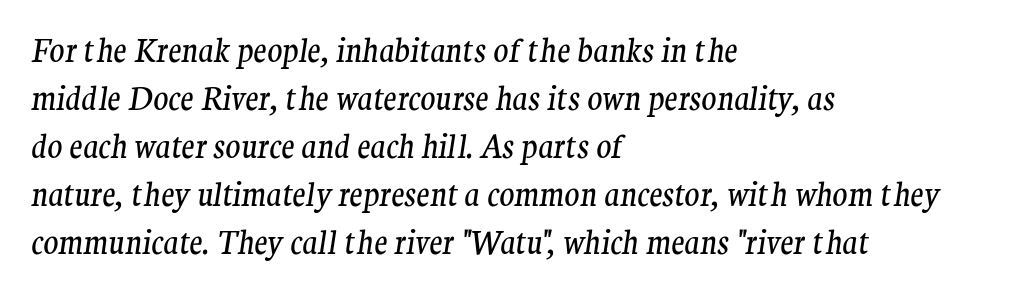
{"serif": "yes", "italic": "yes", "lean": "right", "slant_degrees": 9, "bold": "no", "weight": "regular", "width": "normal", "stroke_contrast": "medium", "x_height": "medium", "monospaced": "no", "underline": "no", "align": "left", "line_spacing": "normal", "line_spacing_ratio": 1.55, "letter_spacing": "normal", "letter_spacing_em": 0.0, "glyph_px": 31}
